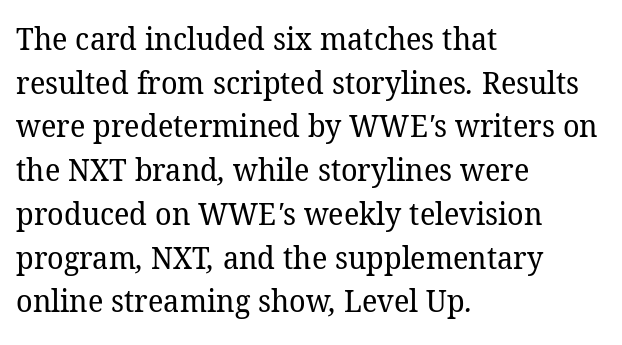
Visually the block forms a straight wall on the left and a jagged coastline on the right. What stands out about the letter spacing? Nothing — it is the standard amount. Rows of type keep a routine distance in the vertical direction. Weight: in the light-to-regular range.
